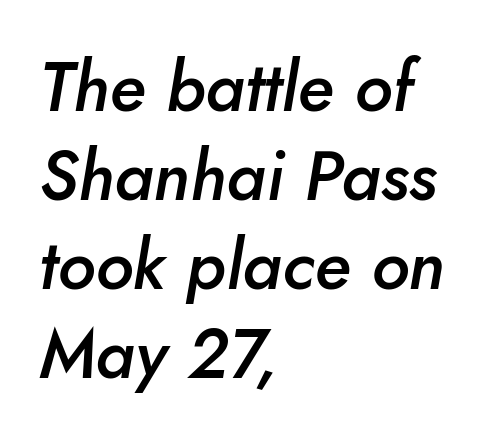
These lines carry some extra weight — a demibold, not a full bold. Caption: multi-line text, flush left, ragged right. Nobody drew a line under any word here. The face used here has a pronounced slope to its letters. Look at the tracking — it's just the regular setting, nothing added. These lines are rendered in a variable-pitch font.
